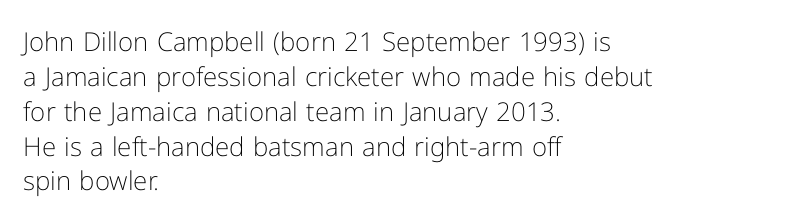
Q: Is the text bold? A: No.
Q: Is the text italic (slanted)? A: No, it is upright.
Q: Is the text underlined? A: No.
Q: How is the paragraph aligned? A: Left-aligned.
Q: Is the spacing between letters normal or unusually wide? A: Normal.
Q: Is the spacing between lines tight, normal or loose? A: Normal.
